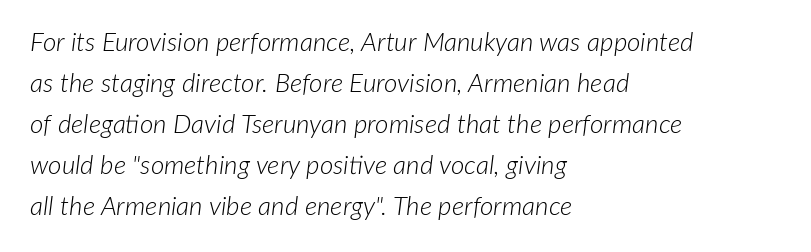
Q: Is the text bold? A: No.
Q: Is the text italic (slanted)? A: Yes, it leans right by about 7 degrees.
Q: Is the text underlined? A: No.
Q: How is the paragraph aligned? A: Left-aligned.
Q: Is the spacing between letters normal or unusually wide? A: Normal.
Q: Is the spacing between lines tight, normal or loose? A: Normal.
